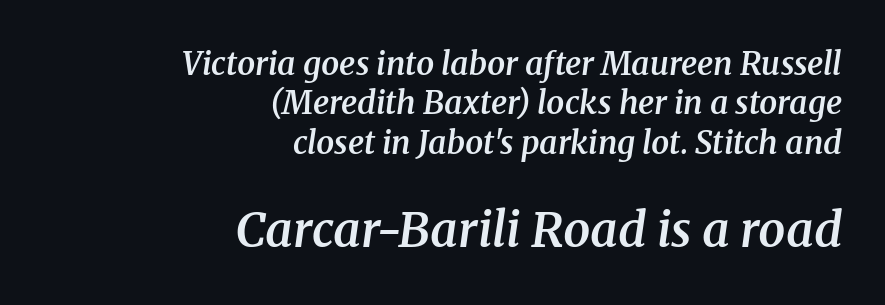
The image shows 48 px semibold serif type, italic (leaning right); set right-aligned, line spacing 1.23x, normal letter spacing, not underlined; the second (bottom) block is 1.5x larger; medium stroke contrast and a medium x-height.
